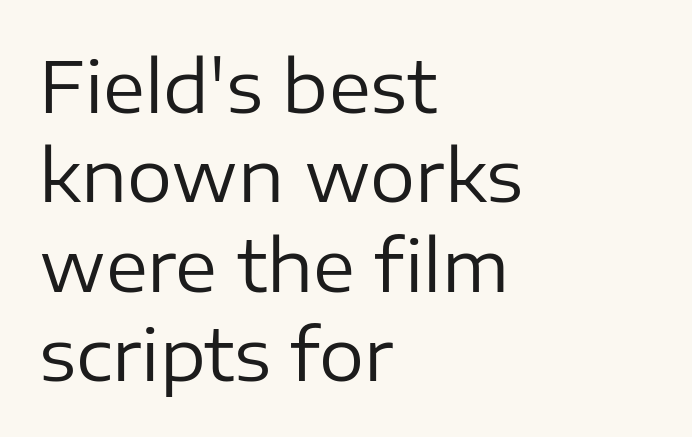
{"serif": "no", "italic": "no", "bold": "no", "weight": "regular", "width": "normal", "stroke_contrast": "low", "x_height": "medium", "monospaced": "no", "underline": "no", "align": "left", "line_spacing": "normal", "line_spacing_ratio": 1.26, "letter_spacing": "normal", "letter_spacing_em": 0.0, "glyph_px": 71}
